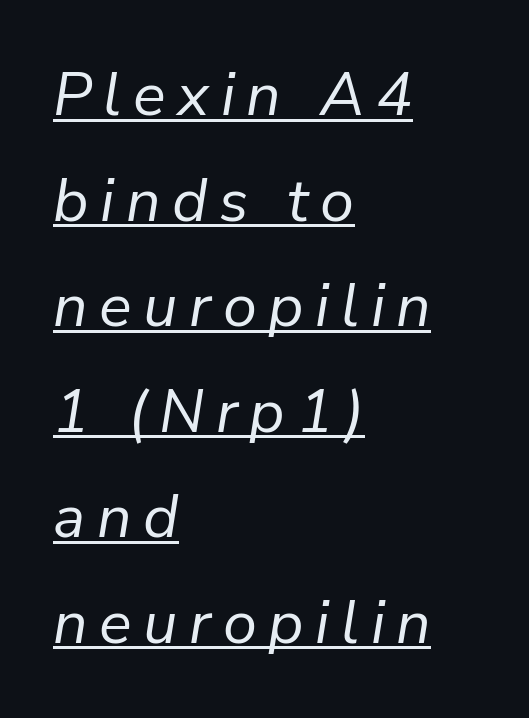
{"italic": "yes", "lean": "right", "slant_degrees": 9, "bold": "no", "weight": "regular", "width": "normal", "stroke_contrast": "low", "x_height": "medium", "monospaced": "no", "underline": "yes", "align": "left", "line_spacing_ratio": 1.73, "glyph_px": 61}
